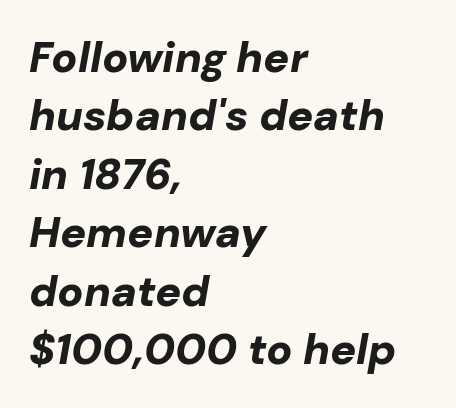
Is this a fixed-width face? No — the glyphs have proportional, varying widths. On the weight axis this lands at bold, roughly 700. The space between consecutive lines is moderate. The letters sit at their default tracking, neither squeezed nor spread.
